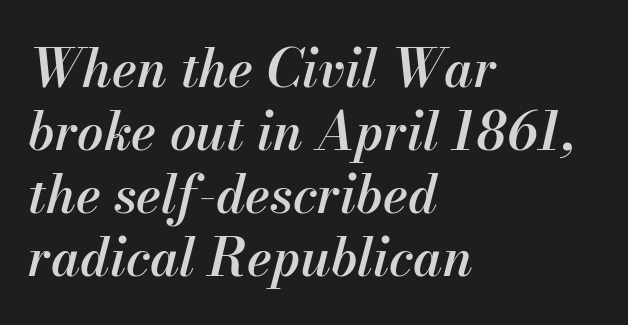
{"italic": "yes", "lean": "right", "slant_degrees": 13, "bold": "semi", "weight": "semibold", "width": "normal", "stroke_contrast": "medium", "x_height": "small", "monospaced": "no", "underline": "no", "align": "left", "line_spacing_ratio": 1.21, "letter_spacing": "normal", "letter_spacing_em": 0.0, "glyph_px": 52}
